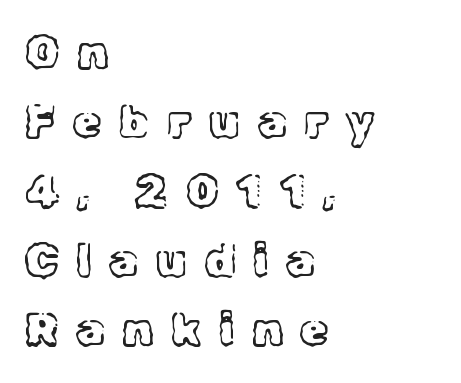
{"serif": "yes", "italic": "no", "bold": "no", "weight": "light", "width": "normal", "x_height": "medium", "monospaced": "no", "underline": "no", "align": "left", "line_spacing": "normal", "line_spacing_ratio": 1.54, "letter_spacing": "wide", "letter_spacing_em": 0.41, "glyph_px": 45}
